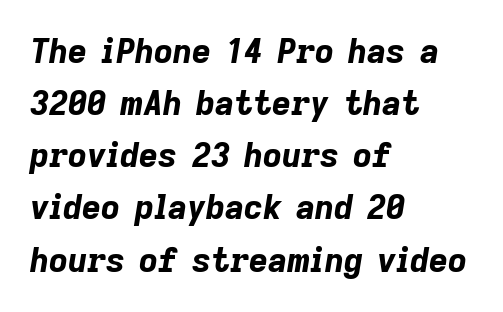
These lines sit exactly where default settings would place them. In CSS terms this would be text-align: left. The space directly below the letters is spotless. Observe the ordinary spacing: letters are neighbours, not strangers.
